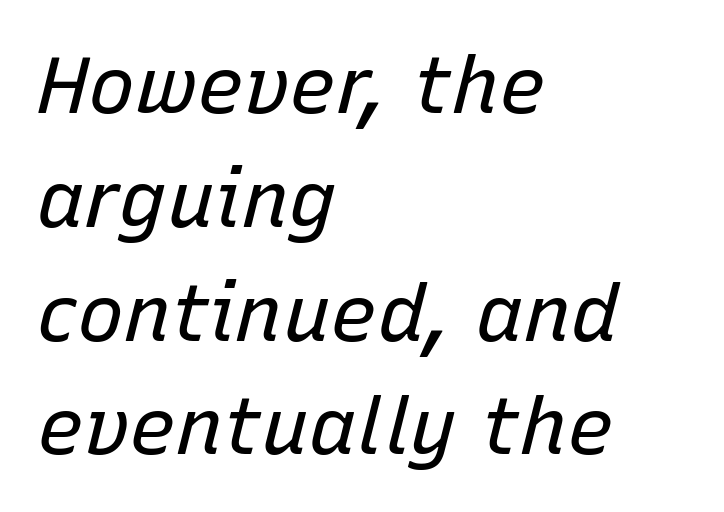
The image shows 79 px regular-weight type, italic (leaning right); set left-aligned, normal line spacing (1.44x), normal letter spacing, not underlined; low stroke contrast and a medium x-height.
